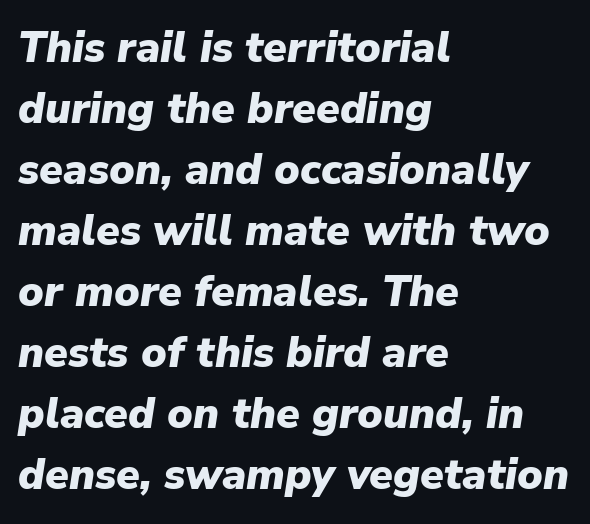
{"italic": "yes", "lean": "right", "slant_degrees": 9, "bold": "yes", "weight": "heavy", "width": "normal", "stroke_contrast": "low", "x_height": "medium", "monospaced": "no", "underline": "no", "align": "left", "line_spacing": "normal", "line_spacing_ratio": 1.42, "letter_spacing": "normal", "letter_spacing_em": 0.0, "glyph_px": 43}
